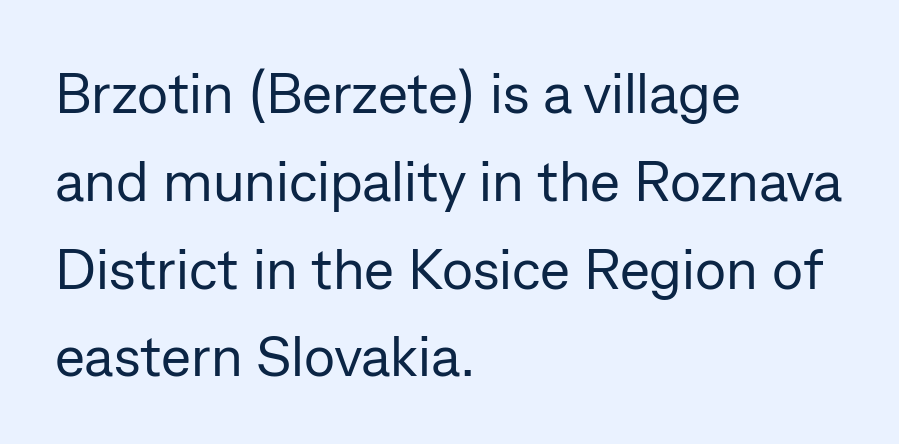
{"serif": "no", "italic": "no", "bold": "no", "weight": "regular", "width": "normal", "stroke_contrast": "low", "x_height": "medium", "monospaced": "no", "underline": "no", "align": "left", "line_spacing": "normal", "line_spacing_ratio": 1.54, "letter_spacing": "normal", "letter_spacing_em": 0.0, "glyph_px": 57}
